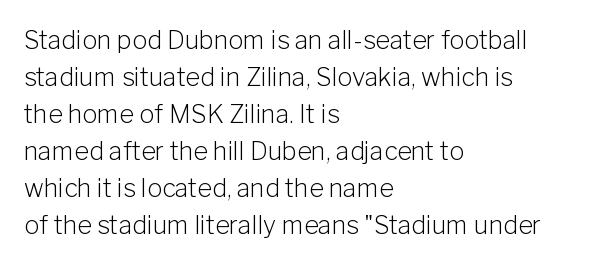
{"italic": "no", "bold": "no", "underline": "no", "align": "left", "line_spacing": "normal", "line_spacing_ratio": 1.48, "letter_spacing": "normal", "letter_spacing_em": 0.0, "glyph_px": 25}
